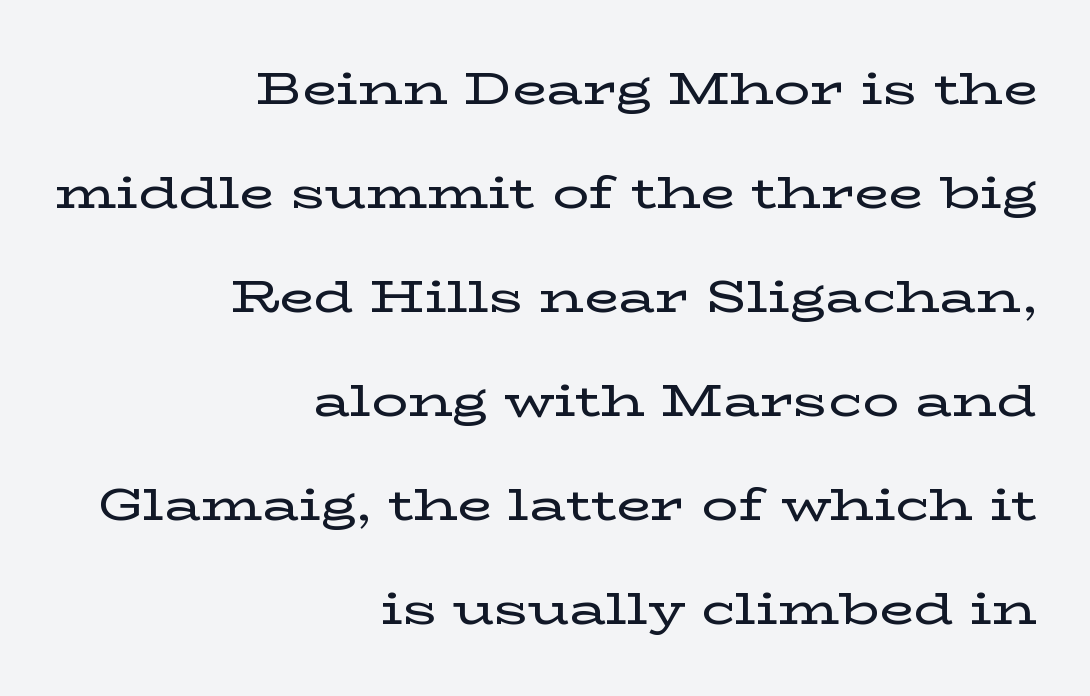
{"serif": "yes", "italic": "no", "width": "wide", "stroke_contrast": "low", "x_height": "medium", "monospaced": "no", "underline": "no", "align": "right", "line_spacing": "loose", "line_spacing_ratio": 2.31, "letter_spacing": "normal", "letter_spacing_em": 0.0, "glyph_px": 45}
